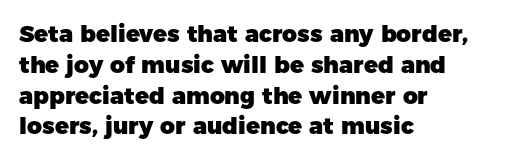
{"italic": "no", "bold": "yes", "underline": "no", "align": "left", "line_spacing": "normal", "line_spacing_ratio": 1.34, "letter_spacing": "normal", "letter_spacing_em": 0.0, "glyph_px": 23}
